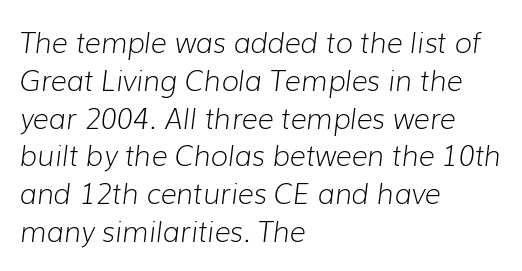
The image shows 28 px light type, italic (leaning right); set left-aligned, normal line spacing (1.35x), normal letter spacing, not underlined; low stroke contrast and a medium x-height.
